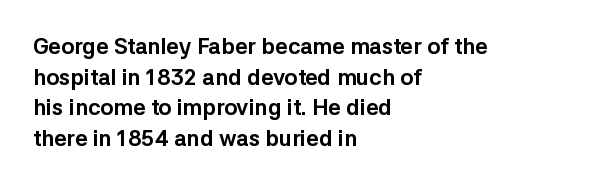
If you drew a line through each stem, it would be perfectly vertical. A normal amount of white space separates one row of letters from the next. Unmarked baselines from the first word to the last. Pretty heavy lettering here — definitely bold. The paragraph has a hard left edge and a soft right edge. These lines keep a tight, regular rhythm from letter to letter.
